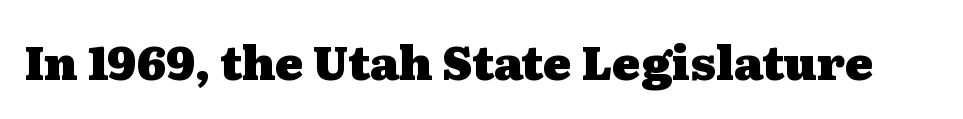
Chunky letters — that's bold for sure. The letters advance in unequal steps, a hallmark of proportional type. Observe the serifs anchoring each vertical stroke in this sample. A roman cut, with each character standing at attention.
